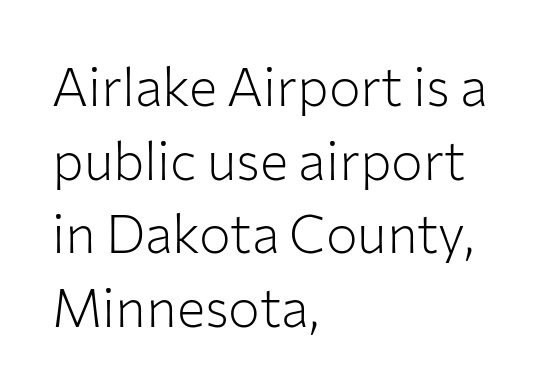
{"serif": "no", "italic": "no", "bold": "no", "weight": "light", "width": "normal", "stroke_contrast": "low", "x_height": "medium", "monospaced": "no", "underline": "no", "align": "left", "line_spacing": "normal", "line_spacing_ratio": 1.39, "letter_spacing": "normal", "letter_spacing_em": 0.0, "glyph_px": 53}
